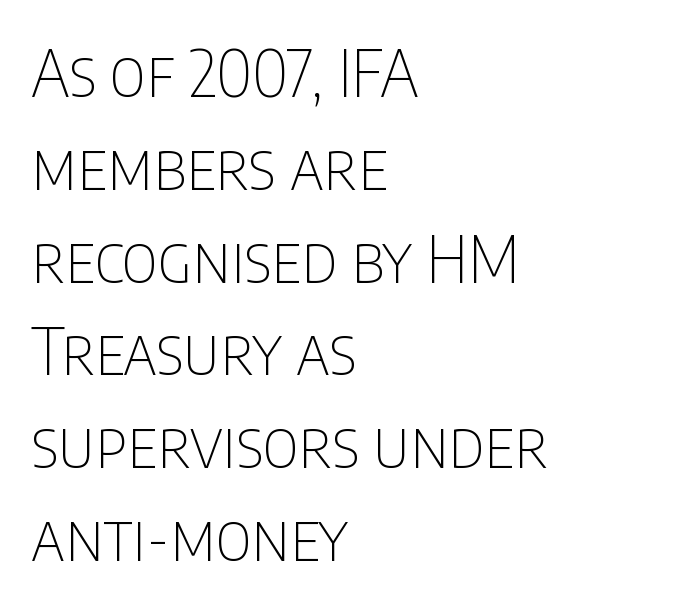
Q: Is the text bold? A: No.
Q: Is the text italic (slanted)? A: No, it is upright.
Q: Is the typeface a serif or a sans-serif typeface? A: Sans-serif.
Q: Is the text underlined? A: No.
Q: How is the paragraph aligned? A: Left-aligned.
Q: Is the spacing between letters normal or unusually wide? A: Normal.
Q: Is the spacing between lines tight, normal or loose? A: Normal.
Q: Width (condensed, normal, or wide)? A: Condensed.
Q: Stroke contrast? A: Low.
Q: x-height? A: Large.
Q: Monospaced? A: No.
